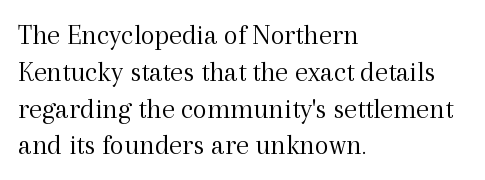
{"serif": "yes", "italic": "no", "bold": "no", "weight": "light", "width": "normal", "x_height": "medium", "monospaced": "no", "underline": "no", "align": "left", "line_spacing": "normal", "line_spacing_ratio": 1.27, "letter_spacing": "normal", "letter_spacing_em": 0.0, "glyph_px": 29}
